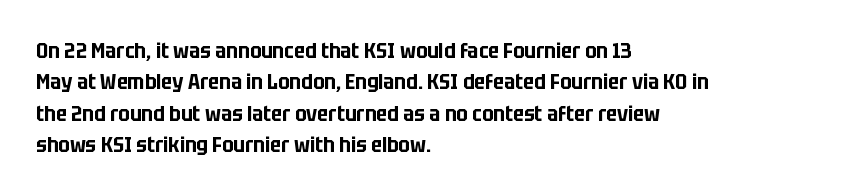
Quick note: underline off. Interline gaps are of average width in this sample. Notice how the stems are strictly vertical — no italics here. How are the letters spaced? Ordinarily, with no added tracking. The lines are quadded left.
